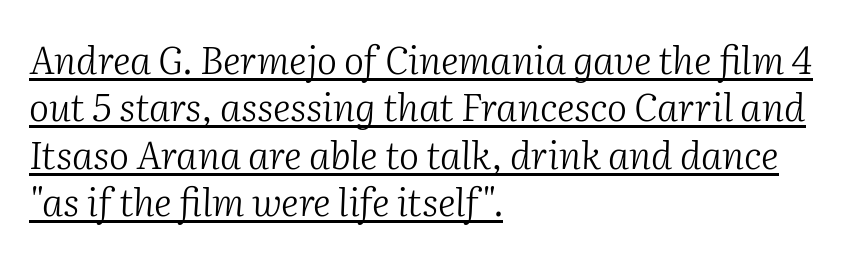
{"serif": "yes", "italic": "yes", "lean": "right", "slant_degrees": 2, "bold": "no", "weight": "light", "width": "normal", "stroke_contrast": "medium", "x_height": "medium", "monospaced": "no", "underline": "yes", "align": "left", "line_spacing": "normal", "line_spacing_ratio": 1.25, "letter_spacing": "normal", "letter_spacing_em": 0.0, "glyph_px": 38}
